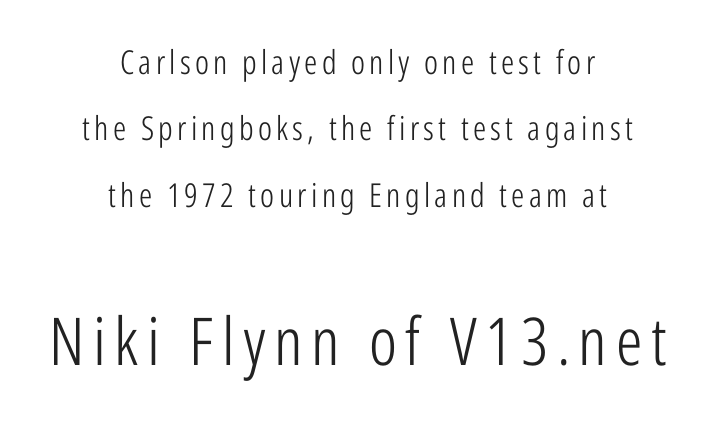
Looks like regular typesetting: each glyph gets only the width it needs. The passage shown begins with its smaller block and ends with its larger one. Quick note: underline off. Regarding serifs, this sample does without them. The lettering stays uniformly vertical, giving the passage a roman look. Widely set lines give the paragraph a tall, airy silhouette.
